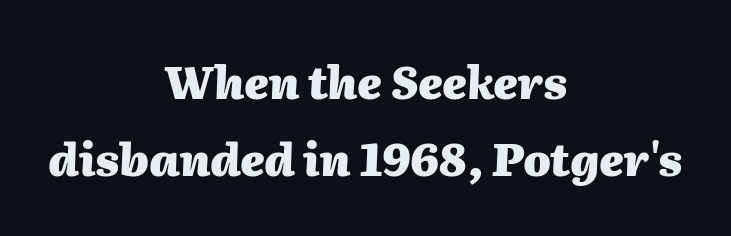
The image shows 44 px heavy type, italic (leaning right); set centered, line spacing 1.74x, normal letter spacing, not underlined; medium stroke contrast and a medium x-height.
